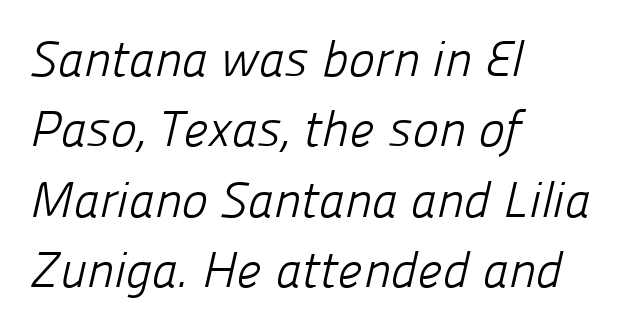
Q: Is the text bold? A: No.
Q: Is the typeface a serif or a sans-serif typeface? A: Sans-serif.
Q: Is the text underlined? A: No.
Q: How is the paragraph aligned? A: Left-aligned.
Q: Is the spacing between letters normal or unusually wide? A: Normal.
Q: Is the spacing between lines tight, normal or loose? A: Normal.
Q: Width (condensed, normal, or wide)? A: Normal.
Q: Stroke contrast? A: Low.
Q: x-height? A: Medium.
Q: Monospaced? A: No.
